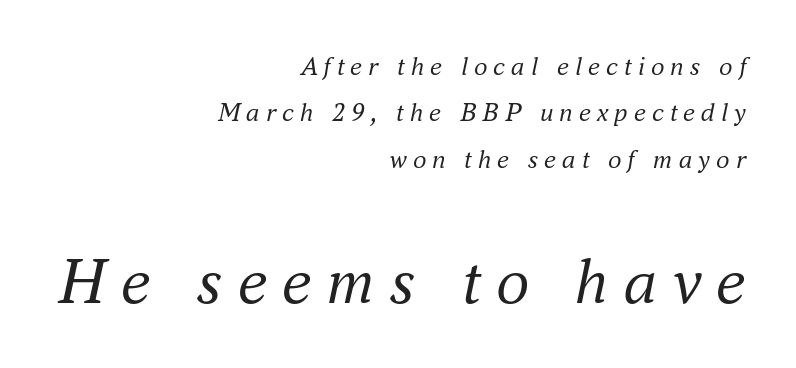
The image shows 67 px regular-weight serif type, italic (leaning right); set right-aligned, line spacing 1.72x, unusually wide letter spacing (+0.22 em), not underlined; the second (bottom) block is 2.48x larger; medium stroke contrast and a small x-height.
